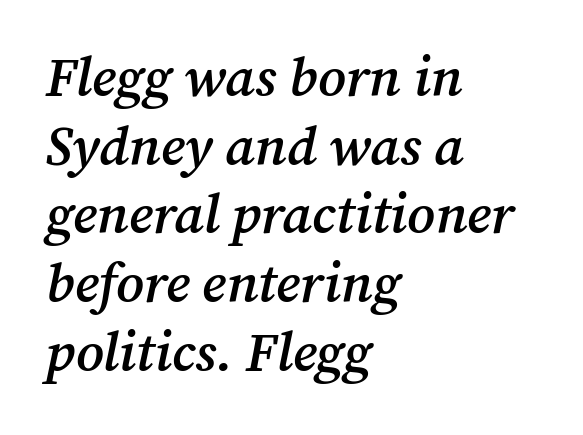
Q: Is the text bold? A: Semi-bold.
Q: Is the text italic (slanted)? A: Yes, it leans right by about 12 degrees.
Q: Is the typeface a serif or a sans-serif typeface? A: Serif.
Q: Is the text underlined? A: No.
Q: How is the paragraph aligned? A: Left-aligned.
Q: Is the spacing between letters normal or unusually wide? A: Normal.
Q: Is the spacing between lines tight, normal or loose? A: Normal.
Q: Width (condensed, normal, or wide)? A: Normal.
Q: Stroke contrast? A: Medium.
Q: x-height? A: Medium.
Q: Monospaced? A: No.
